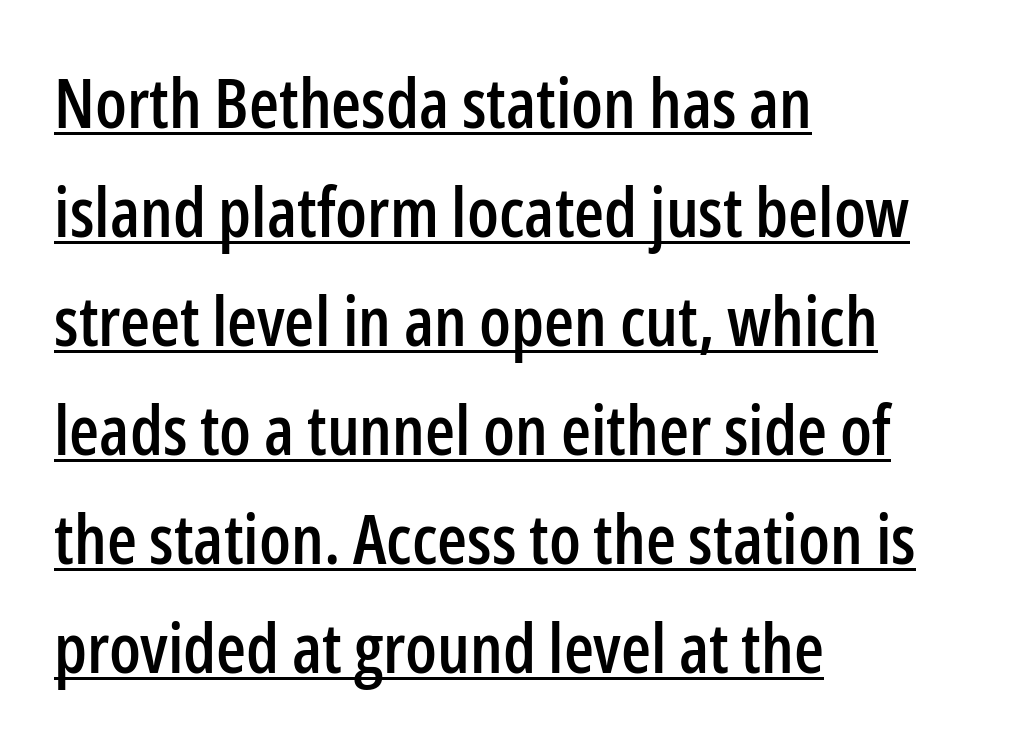
{"serif": "no", "italic": "no", "width": "condensed", "stroke_contrast": "low", "x_height": "medium", "monospaced": "no", "underline": "yes", "align": "left", "line_spacing": "normal", "line_spacing_ratio": 1.58, "letter_spacing": "normal", "letter_spacing_em": 0.0, "glyph_px": 69}
